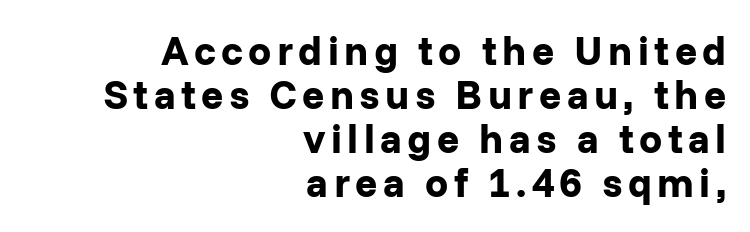
The image shows 41 px bold sans-serif type, upright; set right-aligned, tight line spacing (1.07x), not underlined; low stroke contrast and a medium x-height.
